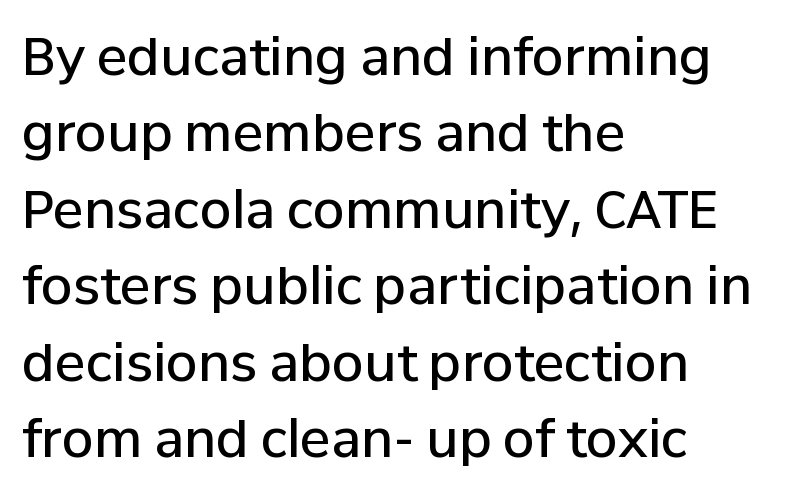
{"serif": "no", "italic": "no", "bold": "semi", "weight": "semibold", "width": "normal", "stroke_contrast": "low", "x_height": "medium", "monospaced": "no", "underline": "no", "align": "left", "line_spacing": "normal", "line_spacing_ratio": 1.5, "letter_spacing": "normal", "letter_spacing_em": 0.0, "glyph_px": 51}
